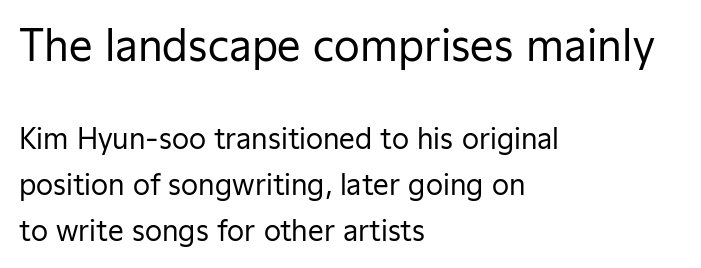
The image shows 42 px regular-weight sans-serif type, upright; set left-aligned, normal line spacing (1.64x), normal letter spacing, not underlined; the first (top) block is 1.5x larger; low stroke contrast and a medium x-height.
